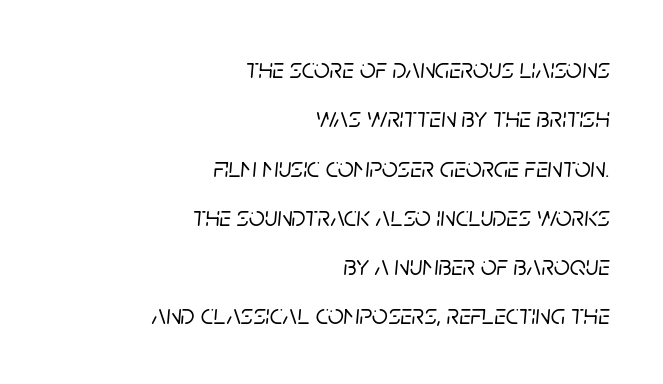
Q: Is the text italic (slanted)? A: Yes, it leans right by about 5 degrees.
Q: Is the text underlined? A: No.
Q: How is the paragraph aligned? A: Right-aligned.
Q: Is the spacing between letters normal or unusually wide? A: Normal.
Q: Width (condensed, normal, or wide)? A: Normal.
Q: Stroke contrast? A: Low.
Q: x-height? A: Large.
Q: Monospaced? A: No.
